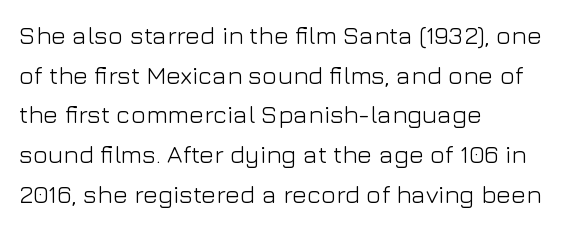
The image shows 25 px text type, upright; set left-aligned, normal line spacing (1.59x), normal letter spacing, not underlined.
